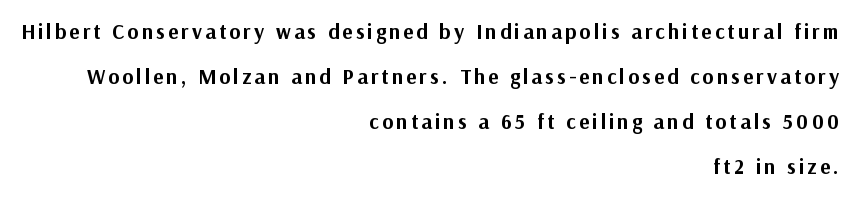
Q: Is the text bold? A: Yes.
Q: Is the text italic (slanted)? A: No, it is upright.
Q: Is the text underlined? A: No.
Q: How is the paragraph aligned? A: Right-aligned.
Q: Is the spacing between lines tight, normal or loose? A: Loose.
